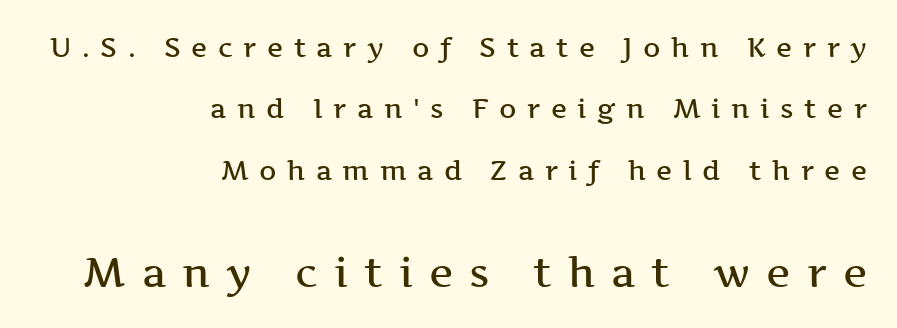
Look at the stroke-to-counter ratio: somewhat heavy, a semibold. Summary of vertical rhythm: relaxed, with wide interline spacing. The text block is weighted toward the right margin, trailing off unevenly leftward. Inter-character spacing is expanded well beyond the font's built-in metrics.
